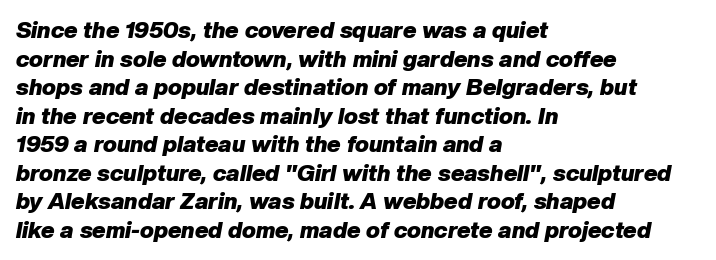
Q: Is the text bold? A: Yes.
Q: Is the text italic (slanted)? A: Yes, it leans right by about 10 degrees.
Q: Is the text underlined? A: No.
Q: How is the paragraph aligned? A: Left-aligned.
Q: Is the spacing between letters normal or unusually wide? A: Normal.
